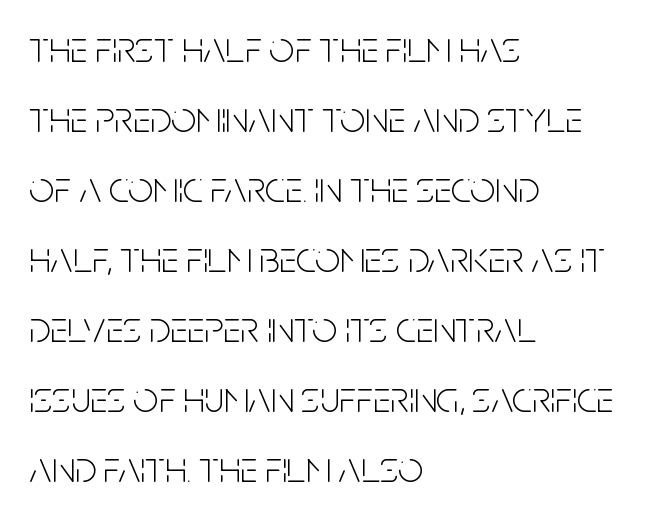
Q: Is the text bold? A: No.
Q: Is the text italic (slanted)? A: No, it is upright.
Q: Is the typeface a serif or a sans-serif typeface? A: Sans-serif.
Q: Is the text underlined? A: No.
Q: How is the paragraph aligned? A: Left-aligned.
Q: Is the spacing between letters normal or unusually wide? A: Normal.
Q: Is the spacing between lines tight, normal or loose? A: Normal.
Q: Width (condensed, normal, or wide)? A: Condensed.
Q: Stroke contrast? A: Low.
Q: x-height? A: Large.
Q: Monospaced? A: No.
